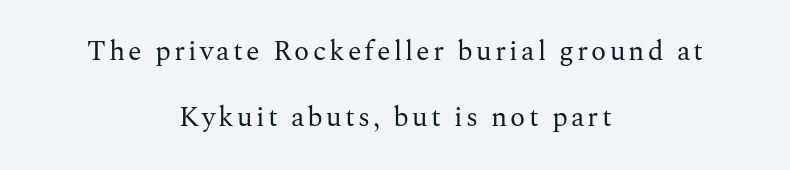
{"serif": "yes", "italic": "no", "bold": "no", "weight": "regular", "width": "normal", "stroke_contrast": "medium", "x_height": "medium", "monospaced": "no", "underline": "no", "align": "center", "line_spacing": "loose", "line_spacing_ratio": 2.37, "glyph_px": 28}
